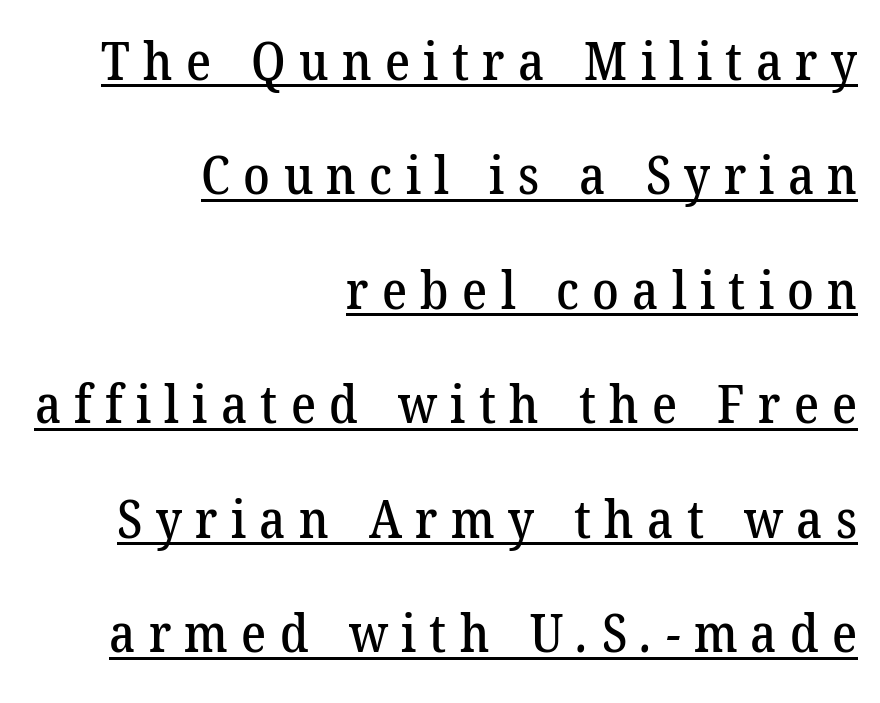
{"serif": "yes", "width": "normal", "stroke_contrast": "low", "x_height": "medium", "monospaced": "no", "underline": "yes", "align": "right", "line_spacing": "loose", "line_spacing_ratio": 2.16, "letter_spacing": "wide", "letter_spacing_em": 0.25, "glyph_px": 53}
